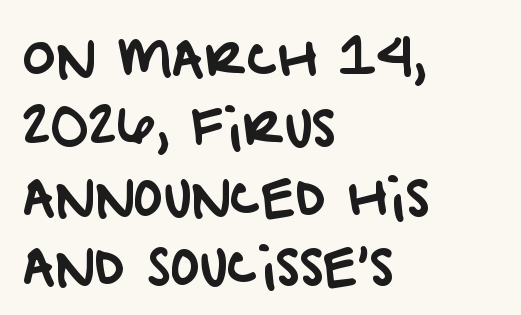
The rendering uses a moderate line-height, typical for paragraphs. The passage shown is typed in a proportional face where columns would drift. The passage shown is typeset with a sans-serif family. Does extra space separate the letters? No, they use regular spacing. If you drew a ruler down the left edge, every line would touch it. The passage shown is not underscored anywhere.
